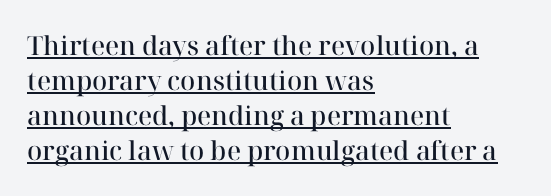
Q: Is the text bold? A: Semi-bold.
Q: Is the text italic (slanted)? A: No, it is upright.
Q: Is the text underlined? A: Yes.
Q: How is the paragraph aligned? A: Left-aligned.
Q: Is the spacing between letters normal or unusually wide? A: Normal.
Q: Is the spacing between lines tight, normal or loose? A: Normal.
